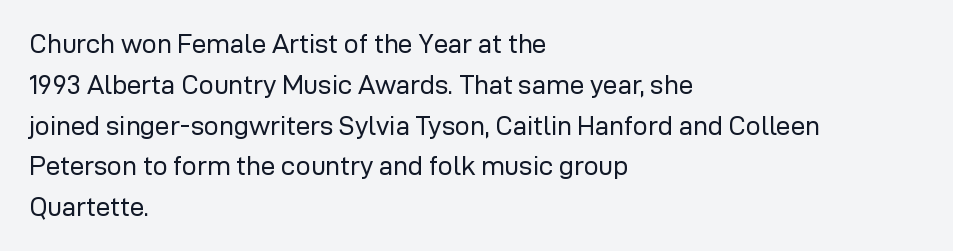
The image shows 26 px text type, upright; set left-aligned, normal line spacing (1.57x), normal letter spacing, not underlined.
